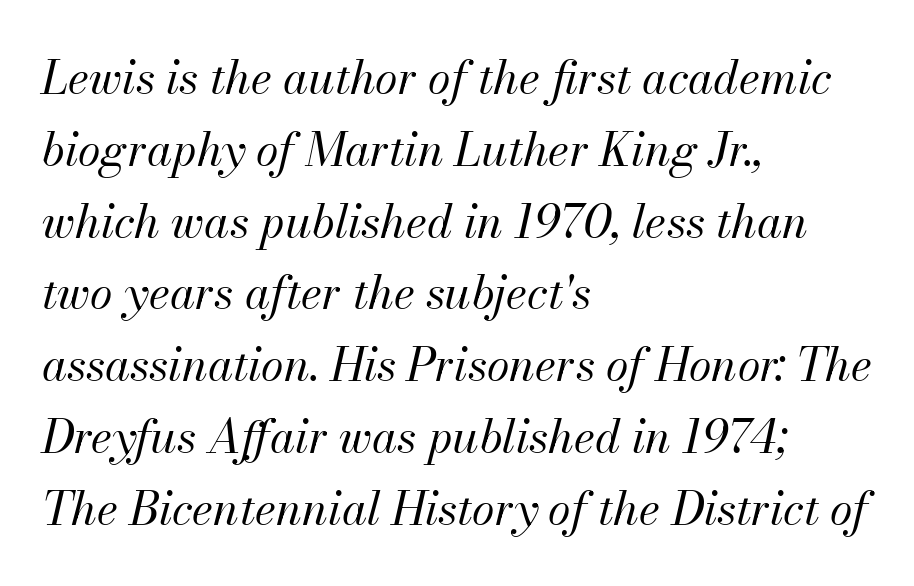
The image shows 46 px regular-weight type, italic (leaning right); set left-aligned, normal line spacing (1.56x), normal letter spacing, not underlined; medium stroke contrast and a small x-height.
